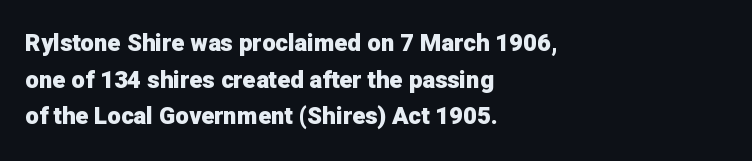
The image shows 24 px bold type, upright; set left-aligned, normal line spacing (1.53x), normal letter spacing, not underlined.
